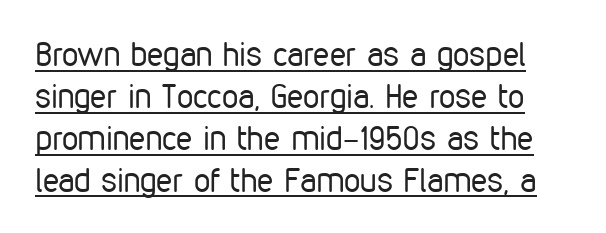
Q: Is the text bold? A: No.
Q: Is the text italic (slanted)? A: No, it is upright.
Q: Is the typeface a serif or a sans-serif typeface? A: Sans-serif.
Q: Is the text underlined? A: Yes.
Q: Is the spacing between letters normal or unusually wide? A: Normal.
Q: Is the spacing between lines tight, normal or loose? A: Normal.
Q: Width (condensed, normal, or wide)? A: Condensed.
Q: Stroke contrast? A: Low.
Q: x-height? A: Medium.
Q: Monospaced? A: No.
